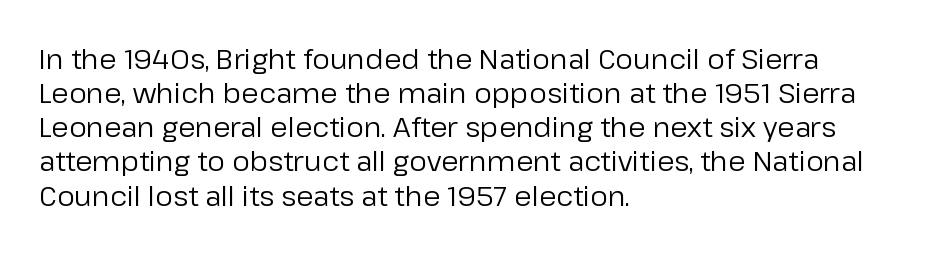
The image shows 28 px regular-weight sans-serif type, upright; set left-aligned, line spacing 1.22x, normal letter spacing, not underlined; low stroke contrast and a medium x-height.
